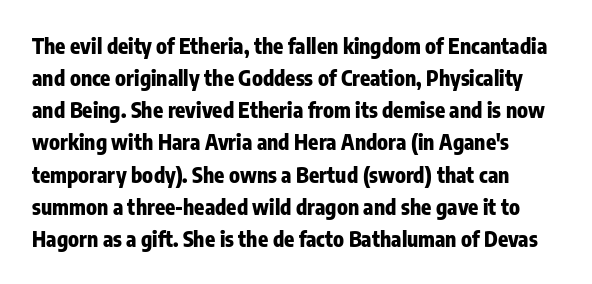
{"italic": "no", "bold": "yes", "underline": "no", "line_spacing": "normal", "line_spacing_ratio": 1.53, "letter_spacing": "normal", "letter_spacing_em": 0.0, "glyph_px": 21}
